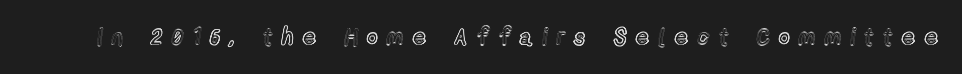
The image shows 23 px text type; set unusually wide letter spacing (+0.41 em), not underlined.
